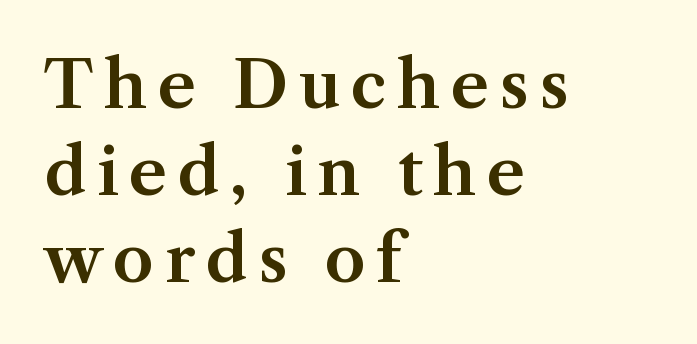
The glyphs are unaccompanied by any horizontal stroke below them. In terms of posture, this sample is upright. Stroke terminals: seriffed. This rendering uses left alignment, leaving the right contour irregular. Spacing verdict: proportional, widths tailored to each character.
